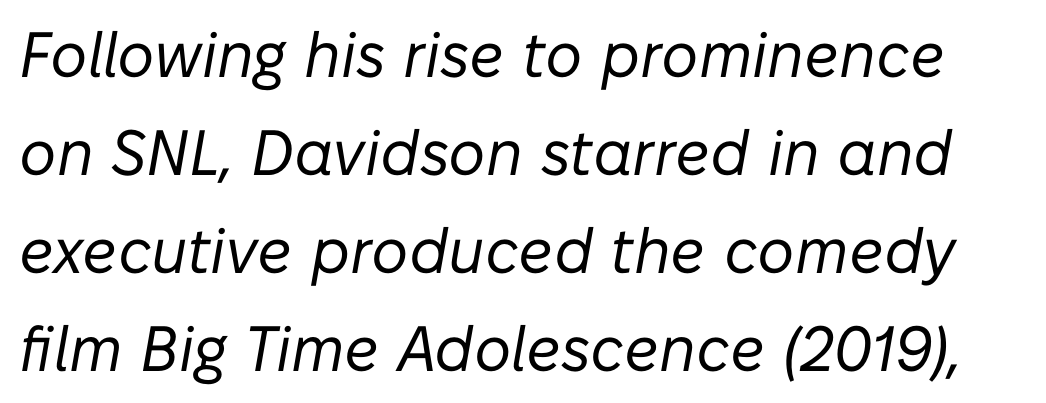
{"italic": "yes", "lean": "right", "slant_degrees": 10, "bold": "no", "weight": "regular", "width": "normal", "stroke_contrast": "low", "x_height": "medium", "monospaced": "no", "underline": "no", "line_spacing": "normal", "line_spacing_ratio": 1.53, "letter_spacing": "normal", "letter_spacing_em": 0.0, "glyph_px": 64}
